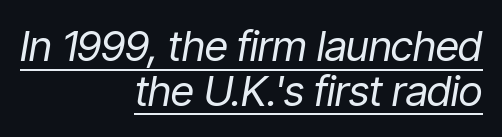
{"italic": "yes", "lean": "right", "slant_degrees": 9, "bold": "no", "weight": "regular", "width": "condensed", "stroke_contrast": "low", "x_height": "medium", "monospaced": "no", "underline": "yes", "align": "right", "line_spacing": "tight", "line_spacing_ratio": 1.06, "letter_spacing": "normal", "letter_spacing_em": 0.0, "glyph_px": 42}
